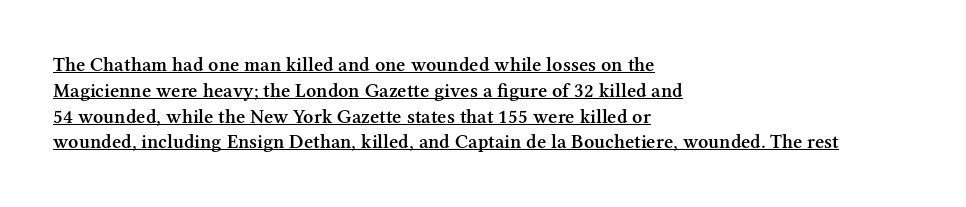
You can see a thin bar hugging the bottom of the glyphs. Compared with an ordinary text face, these strokes are moderately heavier — a semibold. Does the lettering tilt? It doesn't — this is upright. The paragraph has a hard left edge and a soft right edge. The rendering uses a moderate line-height, typical for paragraphs.
